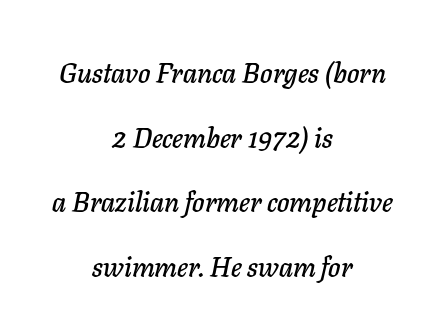
{"italic": "yes", "lean": "right", "slant_degrees": 11, "width": "normal", "stroke_contrast": "low", "x_height": "medium", "monospaced": "no", "underline": "no", "align": "center", "line_spacing": "loose", "line_spacing_ratio": 2.31, "letter_spacing": "normal", "letter_spacing_em": 0.0, "glyph_px": 28}
